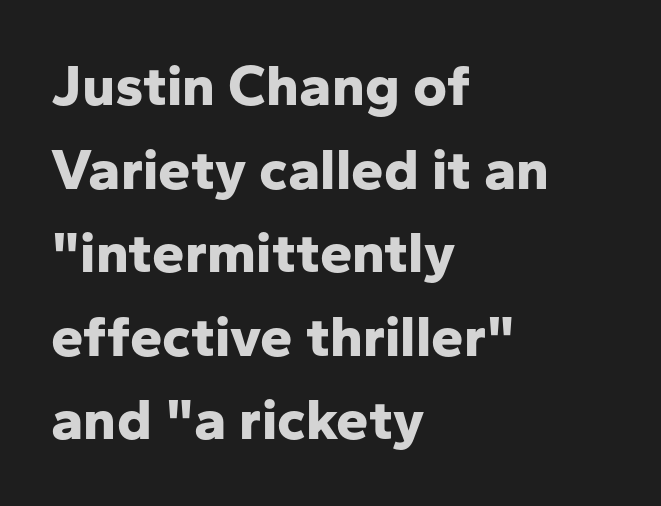
The image shows 58 px bold sans-serif type, upright; set left-aligned, normal line spacing (1.44x), normal letter spacing, not underlined; low stroke contrast and a medium x-height.
